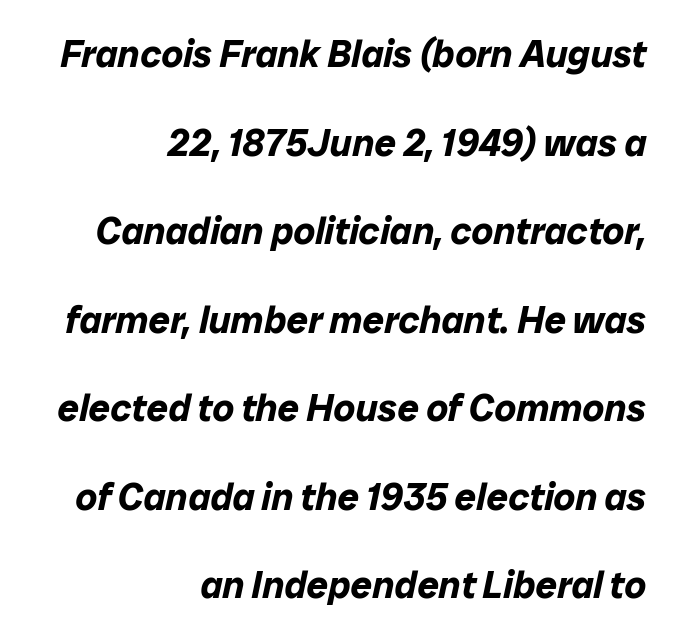
{"italic": "yes", "lean": "right", "slant_degrees": 12, "bold": "yes", "weight": "bold", "width": "normal", "stroke_contrast": "low", "x_height": "medium", "monospaced": "no", "underline": "no", "align": "right", "line_spacing": "loose", "line_spacing_ratio": 2.33, "letter_spacing": "normal", "letter_spacing_em": 0.0, "glyph_px": 38}
